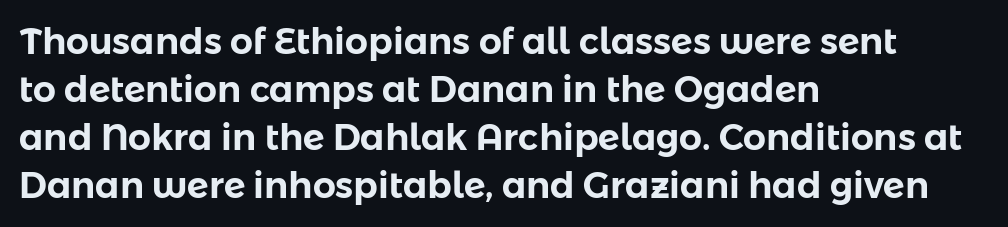
Q: Is the text italic (slanted)? A: No, it is upright.
Q: Is the typeface a serif or a sans-serif typeface? A: Sans-serif.
Q: Is the text underlined? A: No.
Q: How is the paragraph aligned? A: Left-aligned.
Q: Is the spacing between letters normal or unusually wide? A: Normal.
Q: Is the spacing between lines tight, normal or loose? A: Normal.
Q: Width (condensed, normal, or wide)? A: Normal.
Q: Stroke contrast? A: Low.
Q: x-height? A: Medium.
Q: Monospaced? A: No.
